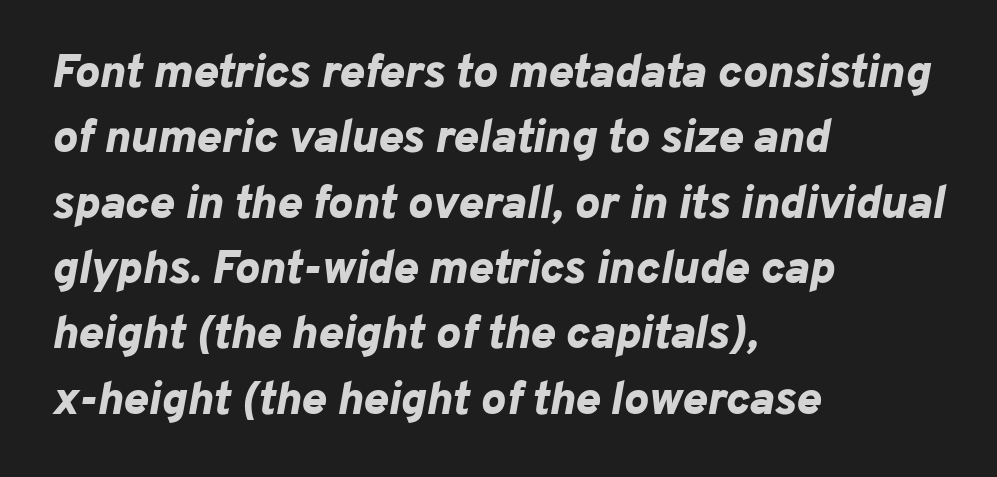
Q: Is the text bold? A: Yes.
Q: Is the text italic (slanted)? A: Yes, it leans right by about 10 degrees.
Q: Is the text underlined? A: No.
Q: How is the paragraph aligned? A: Left-aligned.
Q: Is the spacing between letters normal or unusually wide? A: Normal.
Q: Is the spacing between lines tight, normal or loose? A: Normal.
Q: Width (condensed, normal, or wide)? A: Normal.
Q: Stroke contrast? A: Low.
Q: x-height? A: Medium.
Q: Monospaced? A: No.
